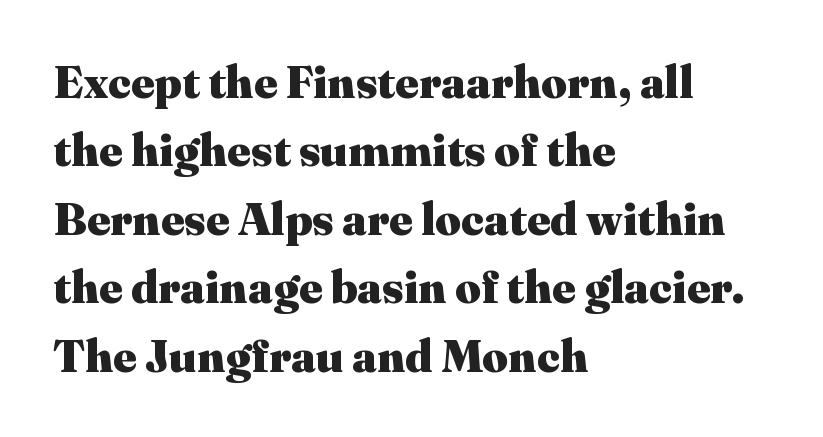
Q: Is the text bold? A: Yes.
Q: Is the text italic (slanted)? A: No, it is upright.
Q: Is the typeface a serif or a sans-serif typeface? A: Serif.
Q: Is the text underlined? A: No.
Q: How is the paragraph aligned? A: Left-aligned.
Q: Is the spacing between letters normal or unusually wide? A: Normal.
Q: Is the spacing between lines tight, normal or loose? A: Normal.
Q: Width (condensed, normal, or wide)? A: Normal.
Q: Stroke contrast? A: Medium.
Q: x-height? A: Medium.
Q: Monospaced? A: No.
